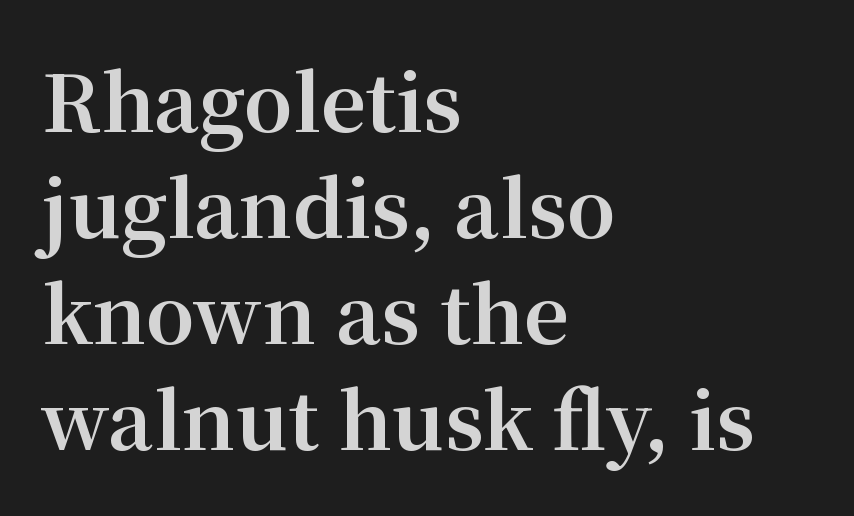
The image shows 78 px bold serif type, upright; set left-aligned, normal line spacing (1.36x), normal letter spacing, not underlined; medium stroke contrast and a medium x-height.
